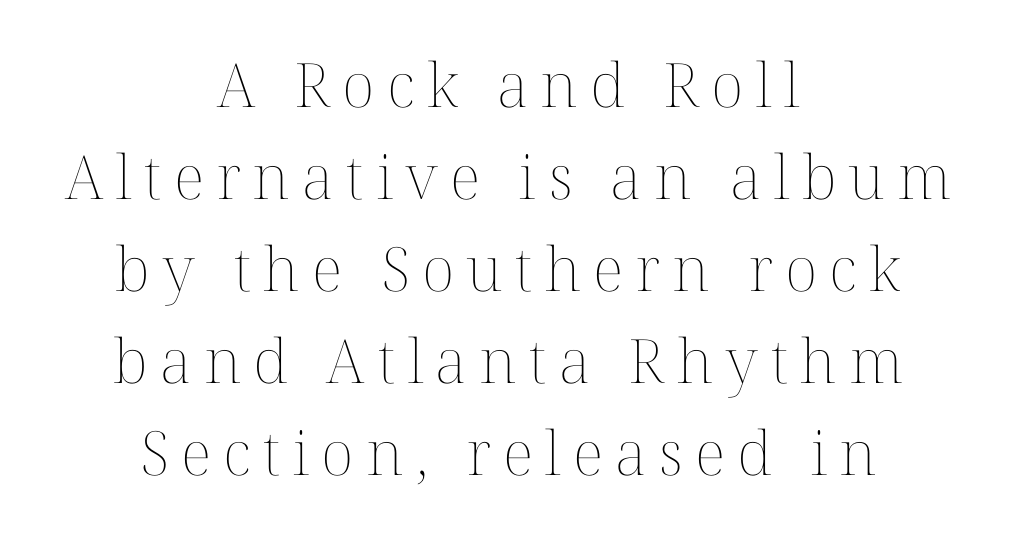
The image shows 61 px thin type, upright; set centered, normal line spacing (1.51x), unusually wide letter spacing (+0.2 em), not underlined; medium stroke contrast and a medium x-height.
